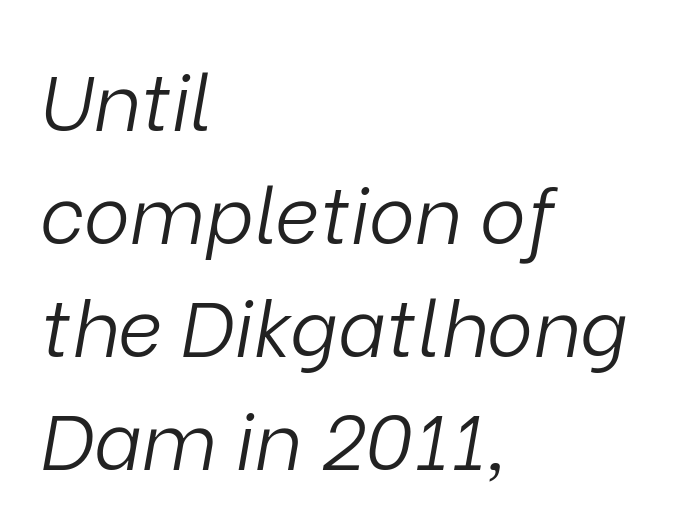
{"italic": "yes", "lean": "right", "slant_degrees": 9, "bold": "no", "weight": "light", "width": "normal", "stroke_contrast": "low", "x_height": "medium", "monospaced": "no", "underline": "no", "align": "left", "line_spacing": "normal", "line_spacing_ratio": 1.45, "letter_spacing": "normal", "letter_spacing_em": 0.0, "glyph_px": 78}
